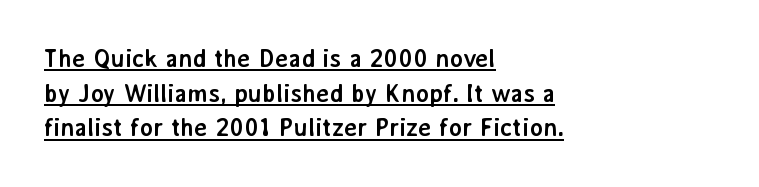
Q: Is the text bold? A: Yes.
Q: Is the text italic (slanted)? A: No, it is upright.
Q: Is the text underlined? A: Yes.
Q: How is the paragraph aligned? A: Left-aligned.
Q: Is the spacing between letters normal or unusually wide? A: Normal.
Q: Is the spacing between lines tight, normal or loose? A: Normal.
